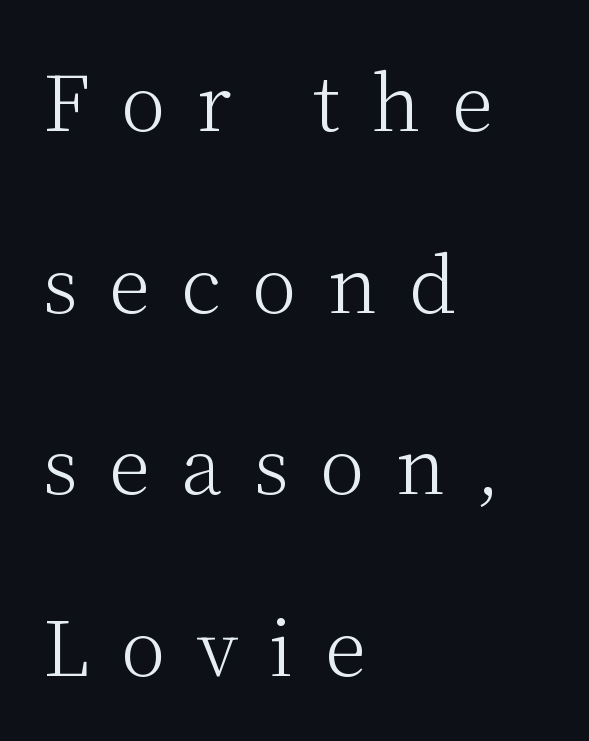
Q: Is the text bold? A: No.
Q: Is the text italic (slanted)? A: No, it is upright.
Q: Is the typeface a serif or a sans-serif typeface? A: Serif.
Q: Is the text underlined? A: No.
Q: How is the paragraph aligned? A: Left-aligned.
Q: Is the spacing between letters normal or unusually wide? A: Unusually wide.
Q: Is the spacing between lines tight, normal or loose? A: Loose.
Q: Width (condensed, normal, or wide)? A: Normal.
Q: Stroke contrast? A: Medium.
Q: x-height? A: Medium.
Q: Monospaced? A: No.
